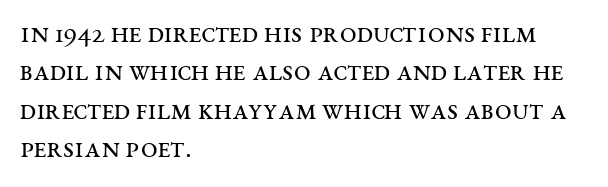
These lines stack with their left ends in a neat column. What kind of face is this? One with serifs. Italic: no, the glyphs are upright roman. Notice how descenders clear the ascenders below comfortably — that's standard leading. Look at the tracking — it's just the regular setting, nothing added.
